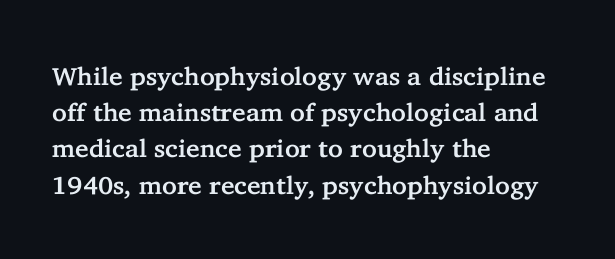
The image shows 25 px text type, upright; set left-aligned, normal line spacing (1.45x), normal letter spacing, not underlined.
